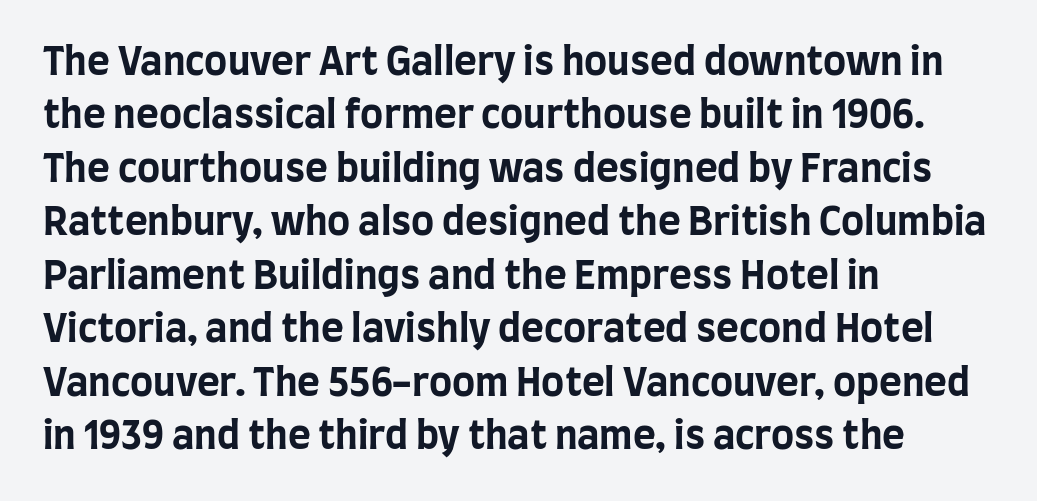
The image shows 39 px bold, condensed sans-serif type, upright; set left-aligned, normal line spacing (1.37x), normal letter spacing, not underlined; low stroke contrast and a large x-height.
